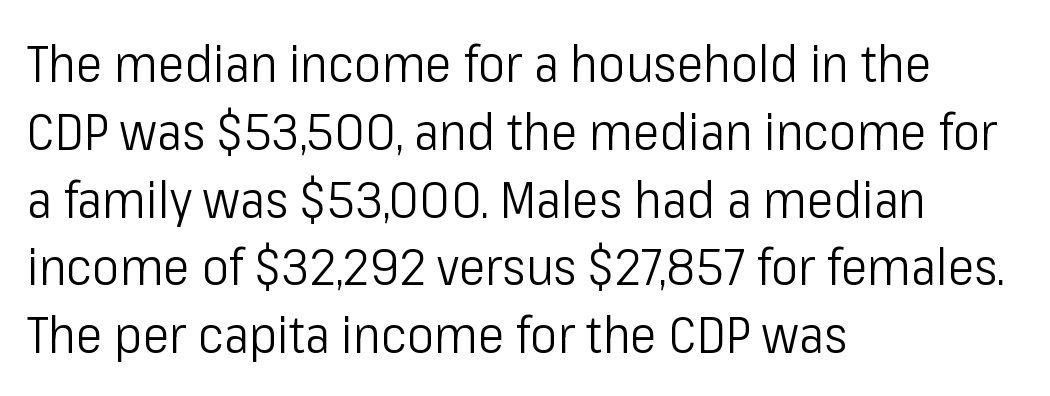
Q: Is the text bold? A: No.
Q: Is the text italic (slanted)? A: No, it is upright.
Q: Is the typeface a serif or a sans-serif typeface? A: Sans-serif.
Q: Is the text underlined? A: No.
Q: How is the paragraph aligned? A: Left-aligned.
Q: Is the spacing between letters normal or unusually wide? A: Normal.
Q: Is the spacing between lines tight, normal or loose? A: Normal.
Q: Width (condensed, normal, or wide)? A: Condensed.
Q: Stroke contrast? A: Low.
Q: x-height? A: Medium.
Q: Monospaced? A: No.
